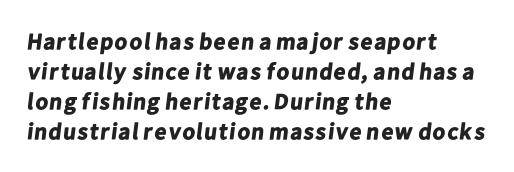
{"bold": "yes", "underline": "no", "align": "left", "line_spacing": "normal", "line_spacing_ratio": 1.3, "letter_spacing": "normal", "letter_spacing_em": 0.0, "glyph_px": 23}
